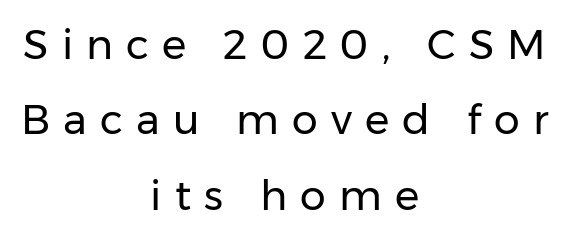
The image shows 41 px regular-weight sans-serif type, upright; set centered, line spacing 1.84x, unusually wide letter spacing (+0.32 em), not underlined; low stroke contrast and a medium x-height.
